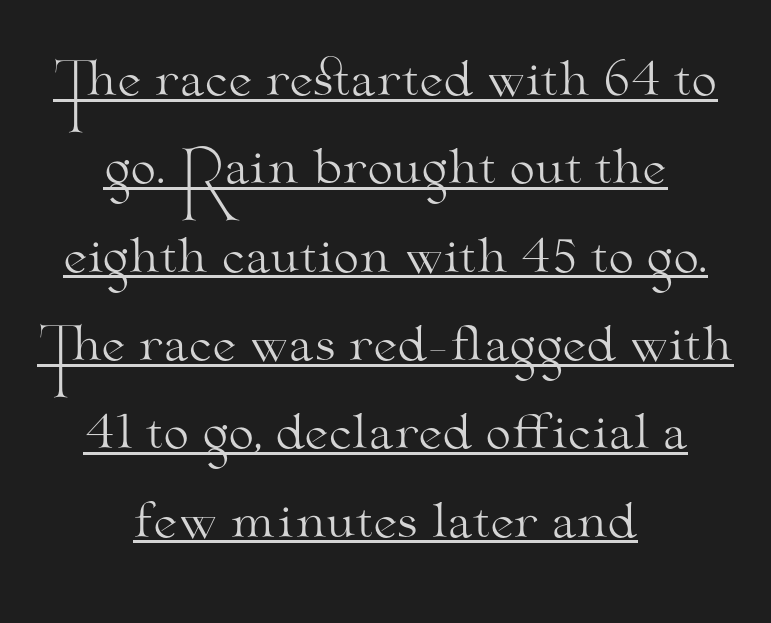
Each word holds together tightly as a unit, with standard inter-letter gaps. No extra ink here — the face is not bold. Underlined type. The vertical gap from one line to the next is large. Does the lettering tilt? It doesn't — this is upright.
